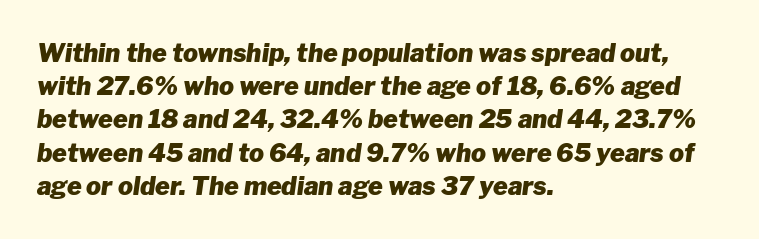
{"italic": "yes", "lean": "right", "slant_degrees": 8, "bold": "yes", "underline": "no", "align": "left", "line_spacing": "normal", "line_spacing_ratio": 1.33, "letter_spacing": "normal", "letter_spacing_em": 0.0, "glyph_px": 25}
